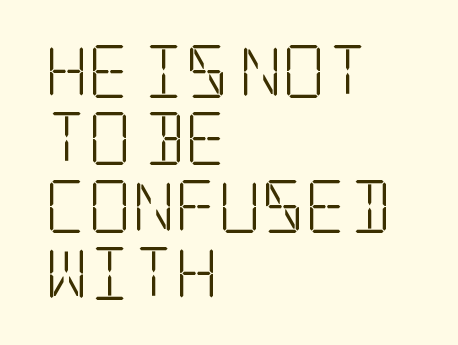
Standard letterfit; no display-style spreading of the glyphs. Stroke terminals: seriffed. Regular leading. The font sits on the lighter half of the weight spectrum, regular included. Beneath every word, the page is bare. Italic? Not at all — the glyphs are vertical.
